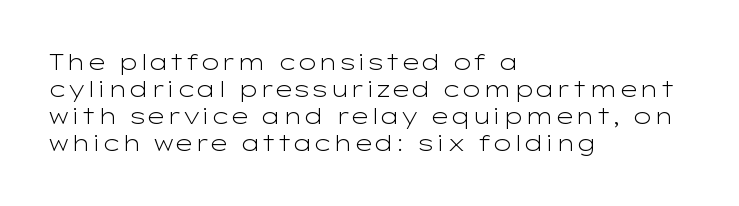
Beneath every word, the page is bare. The lettering holds an erect, upright posture throughout. Caption: face not bold, strokes unweighted. The gaps between neighbouring characters are ordinary and unremarkable.
